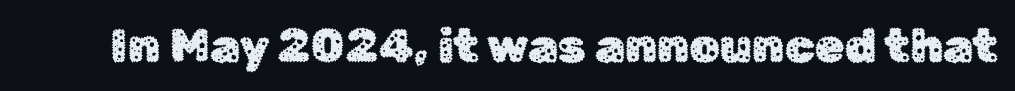
Inter-character spacing is left at the font's built-in metrics. The typography opts for an upright posture over an oblique one. Underline: absent. What kind of face is this? One without serifs — a sans. You could not count columns in this text — the font is proportionally spaced.
